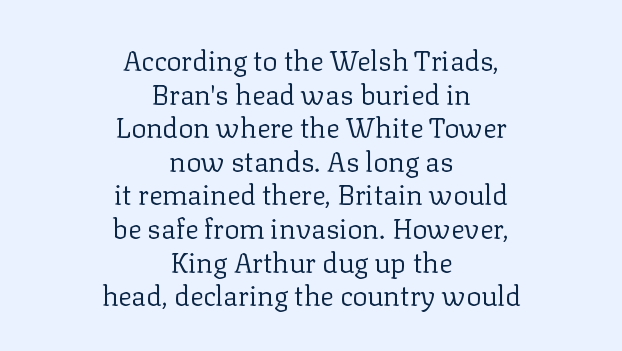
Q: Is the text bold? A: No.
Q: Is the text italic (slanted)? A: No, it is upright.
Q: Is the typeface a serif or a sans-serif typeface? A: Serif.
Q: Is the text underlined? A: No.
Q: How is the paragraph aligned? A: Centered.
Q: Is the spacing between letters normal or unusually wide? A: Normal.
Q: Width (condensed, normal, or wide)? A: Normal.
Q: Stroke contrast? A: Low.
Q: x-height? A: Medium.
Q: Monospaced? A: No.
